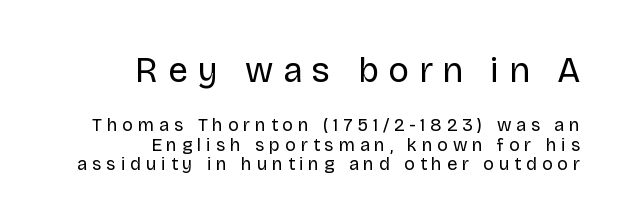
{"serif": "no", "italic": "no", "bold": "no", "weight": "regular", "width": "normal", "stroke_contrast": "low", "x_height": "large", "monospaced": "no", "underline": "no", "align": "right", "line_spacing": "tight", "line_spacing_ratio": 1.07, "letter_spacing": "wide", "letter_spacing_em": 0.27, "larger_block": "first", "size_ratio": 1.94, "glyph_px": 35}
